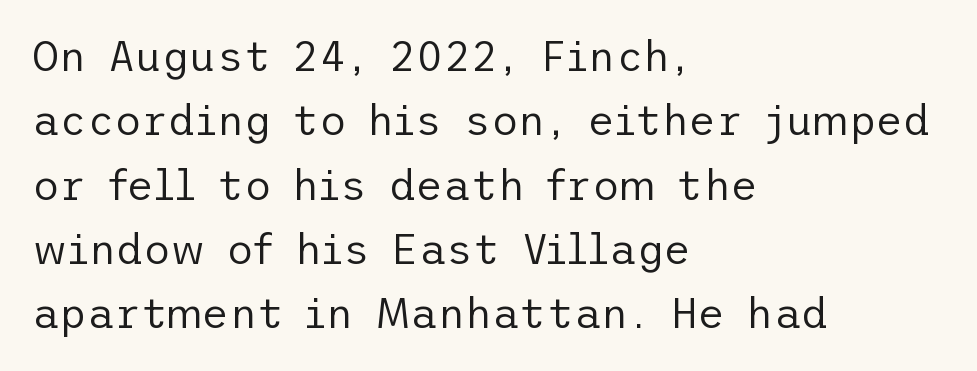
The image shows 42 px regular-weight sans-serif type, upright; set left-aligned, normal line spacing (1.53x), normal letter spacing, not underlined; low stroke contrast and a medium x-height.
